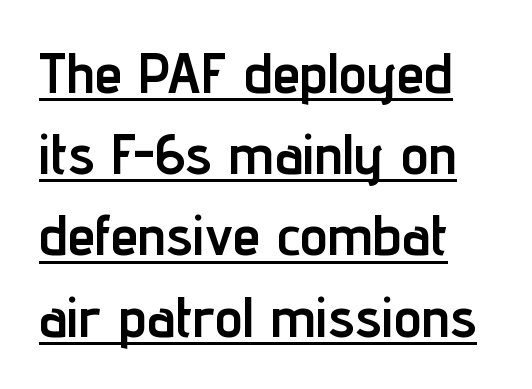
Q: Is the text bold? A: Yes.
Q: Is the text italic (slanted)? A: No, it is upright.
Q: Is the typeface a serif or a sans-serif typeface? A: Sans-serif.
Q: Is the text underlined? A: Yes.
Q: Is the spacing between letters normal or unusually wide? A: Normal.
Q: Is the spacing between lines tight, normal or loose? A: Normal.
Q: Width (condensed, normal, or wide)? A: Condensed.
Q: Stroke contrast? A: Low.
Q: x-height? A: Medium.
Q: Monospaced? A: No.
